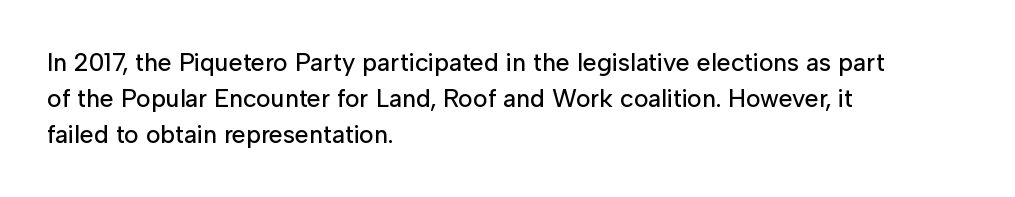
Vertically, the passage feels balanced, rows spaced as you'd expect. Every character sits straight up, as roman type does. A typesetter would call this zero additional tracking. Each line starts at the same left margin while the right side varies. Descenders are the only things crossing below the line.
